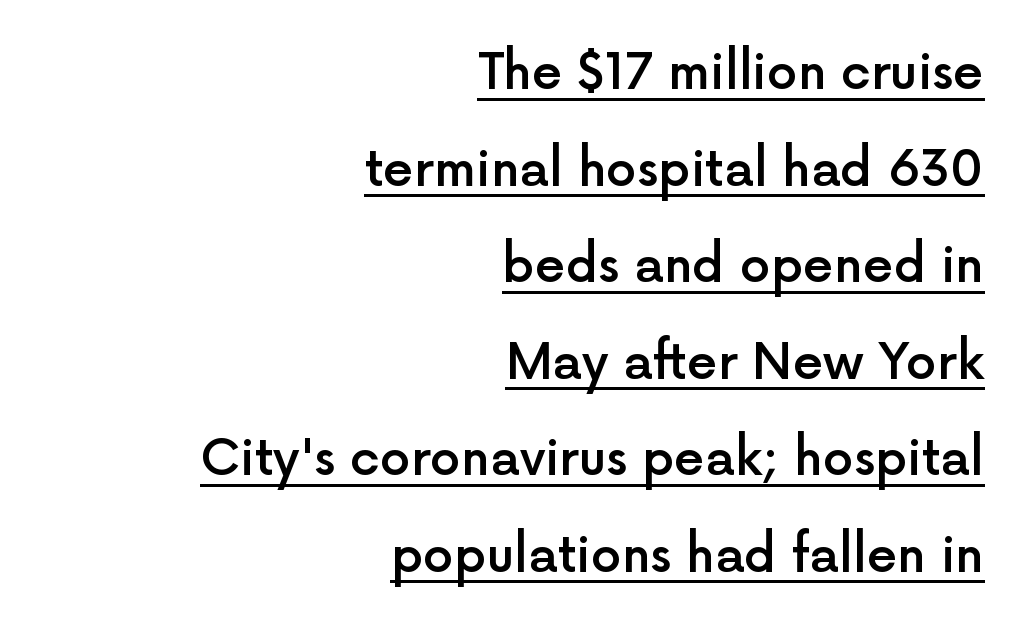
Leading is clearly above the norm, producing a sparse column. Observe the absence of serifs on each vertical stroke in this sample. On the weight axis this lands at semibold, roughly 600. A roman cut, with each character standing at attention. The rendering uses natural spacing where letterforms have individual widths. Inter-character spacing is left at the font's built-in metrics.
